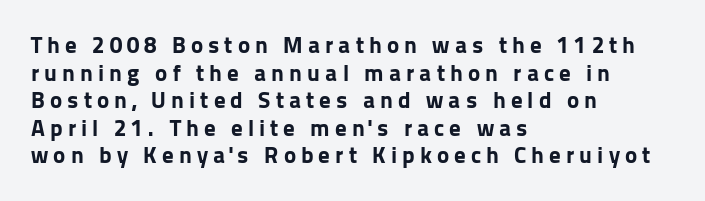
Q: Is the text bold? A: Yes.
Q: Is the text italic (slanted)? A: No, it is upright.
Q: Is the text underlined? A: No.
Q: How is the paragraph aligned? A: Left-aligned.
Q: Is the spacing between letters normal or unusually wide? A: Unusually wide.
